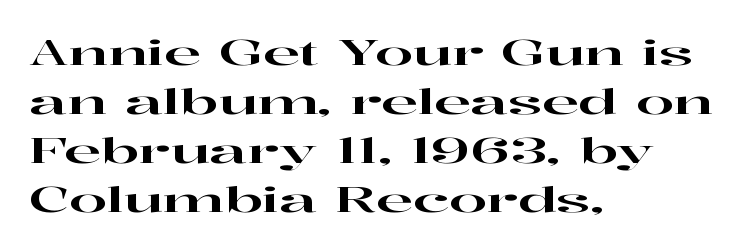
{"serif": "yes", "italic": "no", "width": "wide", "stroke_contrast": "high", "x_height": "medium", "monospaced": "no", "underline": "no", "align": "left", "line_spacing": "normal", "line_spacing_ratio": 1.44, "letter_spacing": "normal", "letter_spacing_em": 0.0, "glyph_px": 34}
